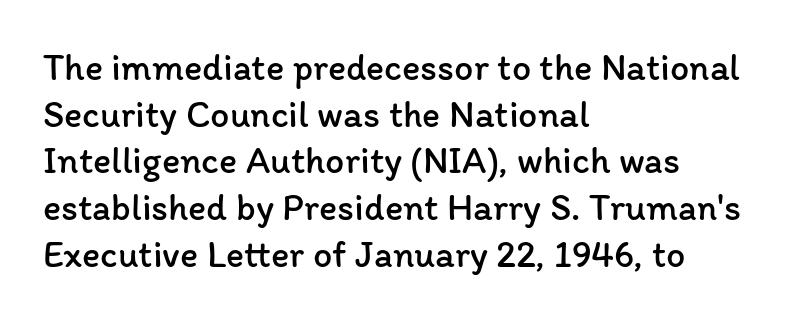
{"italic": "no", "bold": "no", "weight": "regular", "width": "normal", "stroke_contrast": "low", "x_height": "medium", "monospaced": "no", "underline": "no", "align": "left", "line_spacing_ratio": 1.23, "letter_spacing": "normal", "letter_spacing_em": 0.0, "glyph_px": 38}
